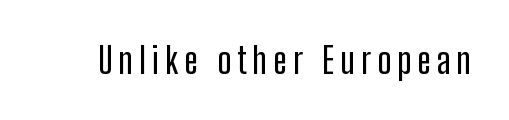
Q: Is the text italic (slanted)? A: No, it is upright.
Q: Is the typeface a serif or a sans-serif typeface? A: Sans-serif.
Q: Is the text underlined? A: No.
Q: Width (condensed, normal, or wide)? A: Condensed.
Q: Stroke contrast? A: Low.
Q: x-height? A: Medium.
Q: Monospaced? A: No.
